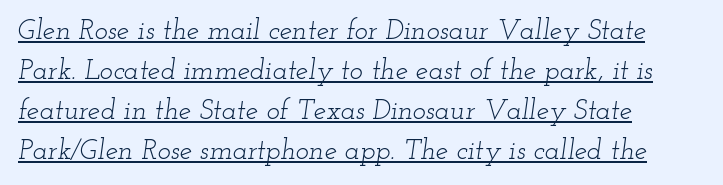
Q: Is the text bold? A: No.
Q: Is the text italic (slanted)? A: Yes, it leans right by about 12 degrees.
Q: Is the typeface a serif or a sans-serif typeface? A: Serif.
Q: Is the text underlined? A: Yes.
Q: How is the paragraph aligned? A: Left-aligned.
Q: Is the spacing between letters normal or unusually wide? A: Normal.
Q: Is the spacing between lines tight, normal or loose? A: Normal.
Q: Width (condensed, normal, or wide)? A: Wide.
Q: Stroke contrast? A: Low.
Q: x-height? A: Small.
Q: Monospaced? A: No.
